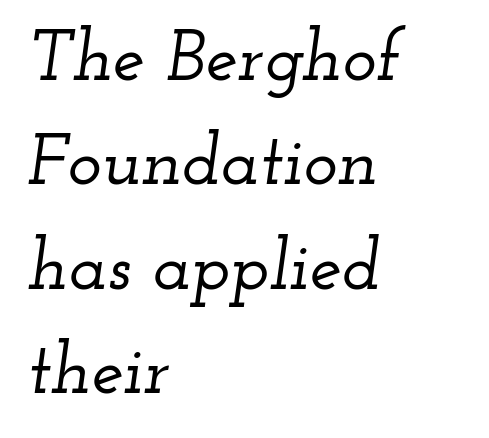
The image shows 72 px wide serif type, italic (leaning right); set left-aligned, normal line spacing (1.45x), normal letter spacing, not underlined; low stroke contrast and a small x-height.
